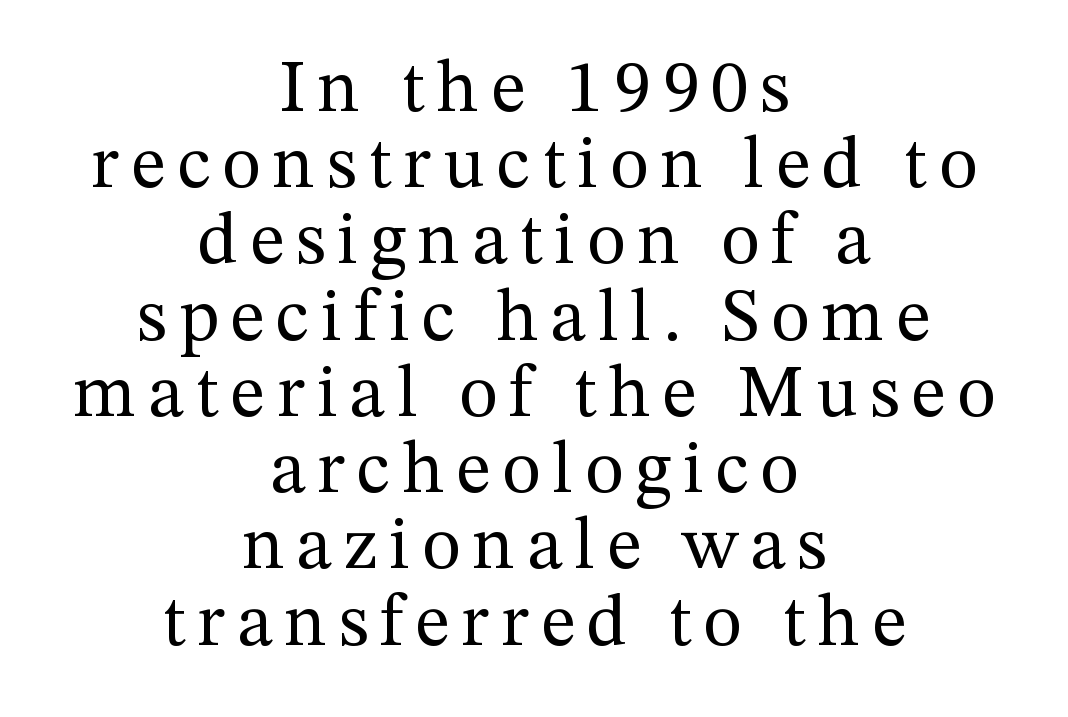
{"serif": "yes", "italic": "no", "bold": "no", "weight": "regular", "width": "normal", "stroke_contrast": "medium", "x_height": "medium", "monospaced": "no", "underline": "no", "align": "center", "line_spacing": "tight", "line_spacing_ratio": 1.03, "glyph_px": 74}
